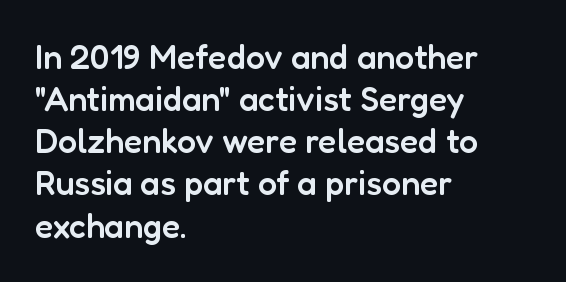
Caption: semibold face, moderately heavy strokes. Nope, not italic — everything's standing straight. This sample has the flowing, uneven cadence of proportional lettering. Tracking value appears to be zero — textbook default spacing.
